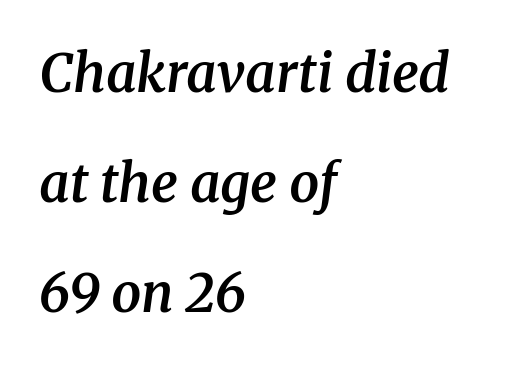
The image shows 53 px semibold serif type, italic (leaning right); set left-aligned, loose line spacing (2.08x), normal letter spacing, not underlined; medium stroke contrast and a medium x-height.
